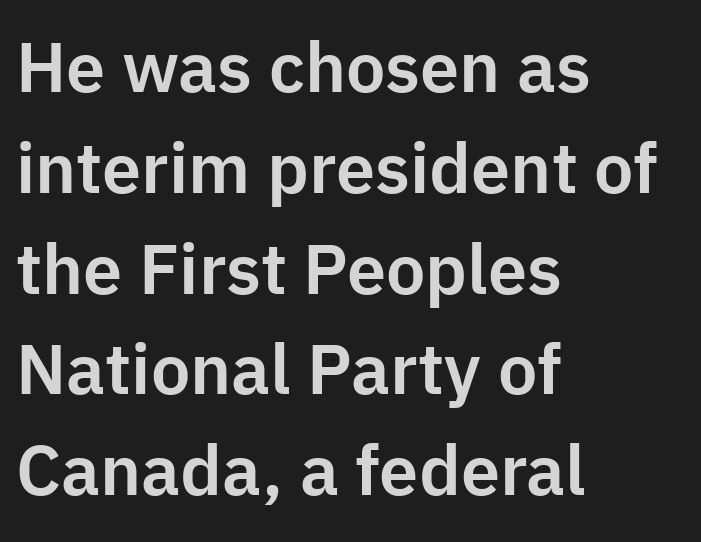
The image shows 70 px sans-serif type, upright; set left-aligned, normal line spacing (1.44x), normal letter spacing, not underlined; low stroke contrast and a medium x-height.
